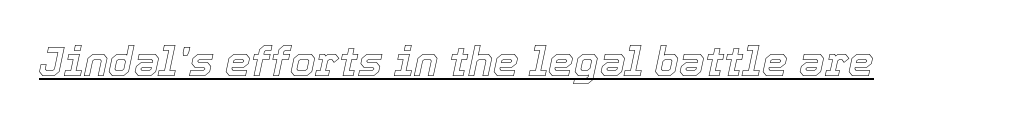
Honestly, the underline is the first thing you notice here. Each word holds together tightly as a unit, with standard inter-letter gaps. These lines are rendered in a variable-pitch font. It's the slanting kind of type.
